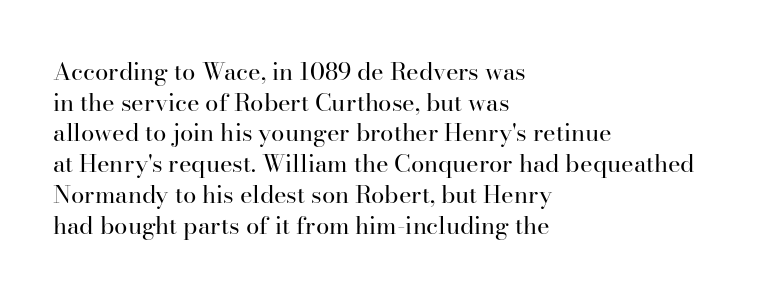
Is the type heavy? It reads as light-to-regular instead. Leftover space on each line is placed entirely after the last word. Characters follow at the spacing the type designer built in. The passage shown stacks its lines at a standard gap.
